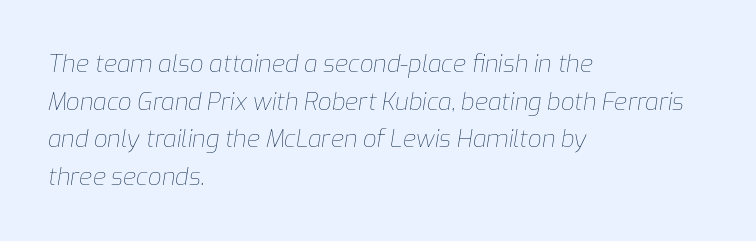
The image shows 24 px text type, italic (leaning right); set left-aligned, normal line spacing (1.57x), normal letter spacing, not underlined.
